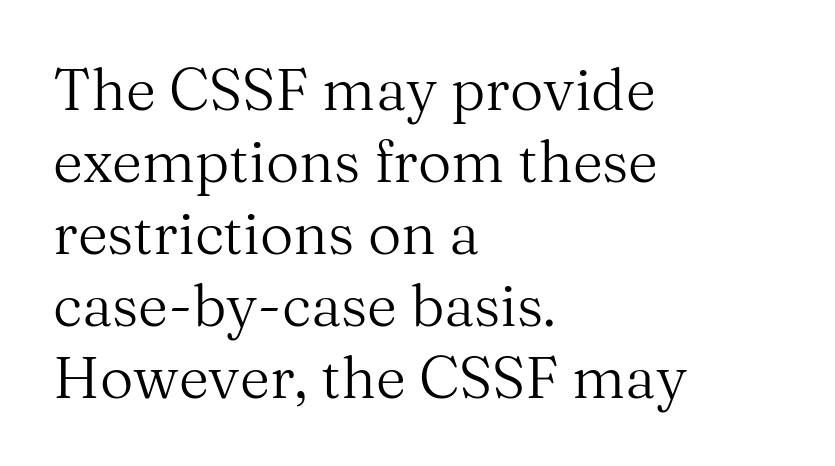
{"serif": "yes", "italic": "no", "bold": "no", "weight": "regular", "width": "normal", "stroke_contrast": "medium", "x_height": "medium", "monospaced": "no", "underline": "no", "align": "left", "line_spacing_ratio": 1.24, "letter_spacing": "normal", "letter_spacing_em": 0.0, "glyph_px": 58}
